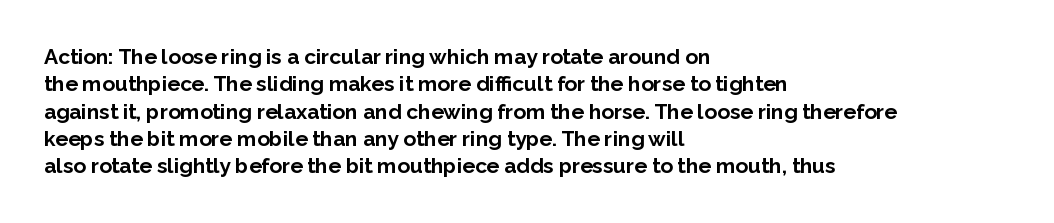
{"italic": "no", "bold": "yes", "underline": "no", "align": "left", "line_spacing": "normal", "line_spacing_ratio": 1.3, "letter_spacing": "normal", "letter_spacing_em": 0.0, "glyph_px": 21}
